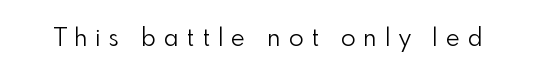
Q: Is the text bold? A: No.
Q: Is the text italic (slanted)? A: No, it is upright.
Q: Is the text underlined? A: No.
Q: Is the spacing between letters normal or unusually wide? A: Unusually wide.
